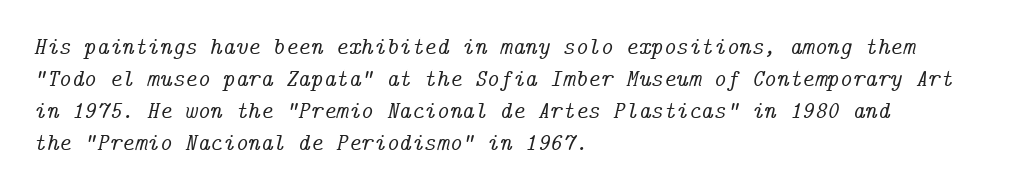
This sample uses an oblique cut, with every glyph tilted off the vertical. Interline gaps are of average width in this sample. Which margin do the lines hug? The left one — the right edge is uneven. Letters rest on an invisible, unmarked baseline.
